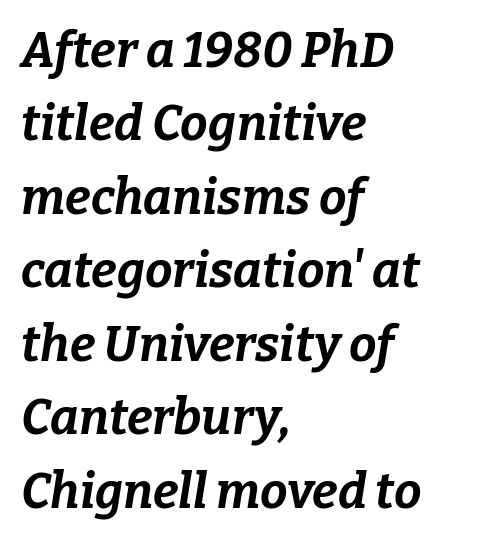
Q: Is the text bold? A: Yes.
Q: Is the text italic (slanted)? A: Yes, it leans right by about 9 degrees.
Q: Is the text underlined? A: No.
Q: How is the paragraph aligned? A: Left-aligned.
Q: Is the spacing between letters normal or unusually wide? A: Normal.
Q: Is the spacing between lines tight, normal or loose? A: Normal.
Q: Width (condensed, normal, or wide)? A: Normal.
Q: Stroke contrast? A: Low.
Q: x-height? A: Medium.
Q: Monospaced? A: No.
